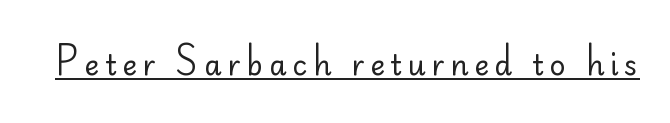
Q: Is the text bold? A: No.
Q: Is the text italic (slanted)? A: No, it is upright.
Q: Is the typeface a serif or a sans-serif typeface? A: Sans-serif.
Q: Is the text underlined? A: Yes.
Q: Is the spacing between letters normal or unusually wide? A: Unusually wide.
Q: Width (condensed, normal, or wide)? A: Normal.
Q: Stroke contrast? A: Low.
Q: x-height? A: Small.
Q: Monospaced? A: No.
